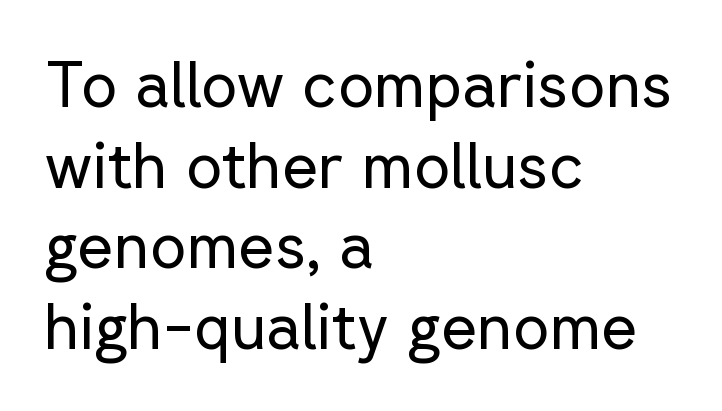
Q: Is the text bold? A: No.
Q: Is the text italic (slanted)? A: No, it is upright.
Q: Is the typeface a serif or a sans-serif typeface? A: Sans-serif.
Q: Is the text underlined? A: No.
Q: How is the paragraph aligned? A: Left-aligned.
Q: Is the spacing between letters normal or unusually wide? A: Normal.
Q: Is the spacing between lines tight, normal or loose? A: Normal.
Q: Width (condensed, normal, or wide)? A: Normal.
Q: Stroke contrast? A: Low.
Q: x-height? A: Medium.
Q: Monospaced? A: No.
